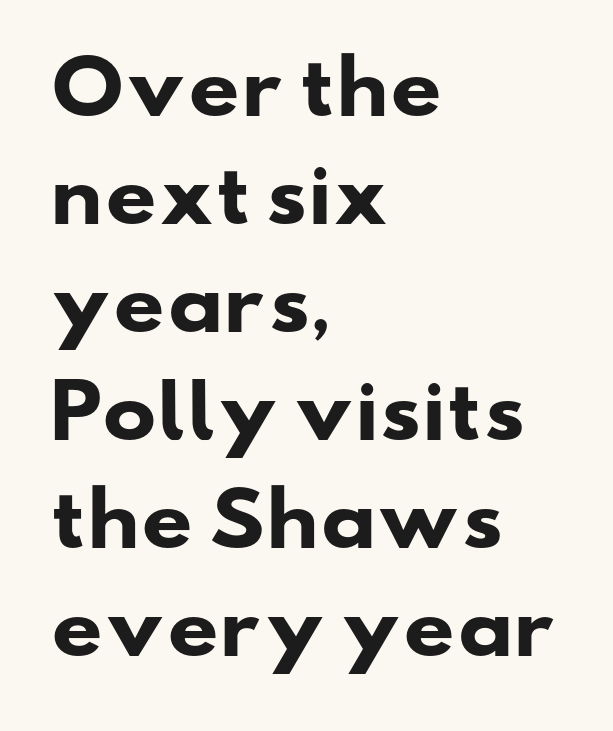
In CSS terms this would be text-align: left. These lines keep a tight, regular rhythm from letter to letter. Honestly, there is no underline to notice here at all. Summary of weight: heavy, a full bold.
